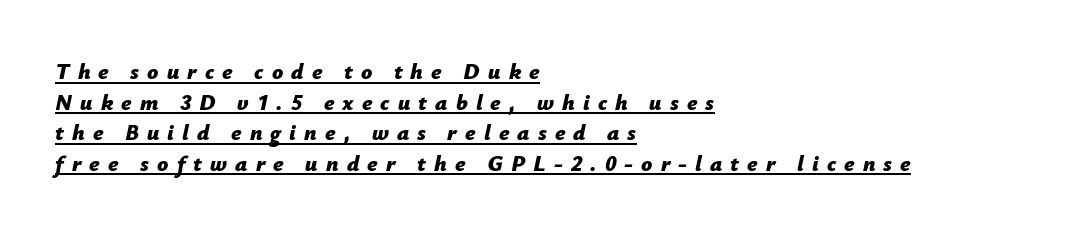
Q: Is the text bold? A: Yes.
Q: Is the text italic (slanted)? A: Yes, it leans right by about 12 degrees.
Q: Is the text underlined? A: Yes.
Q: How is the paragraph aligned? A: Left-aligned.
Q: Is the spacing between letters normal or unusually wide? A: Unusually wide.
Q: Is the spacing between lines tight, normal or loose? A: Normal.
